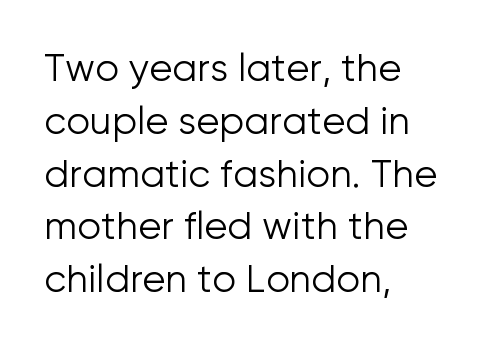
These lines were composed using upright roman letters. Does the type have serifs? No, each stem ends abruptly. Does extra space separate the letters? No, they use regular spacing. The rendering uses a moderate line-height, typical for paragraphs. Underlining? Definitely not there. The weight would be labelled regular, book, light, or lighter still.
